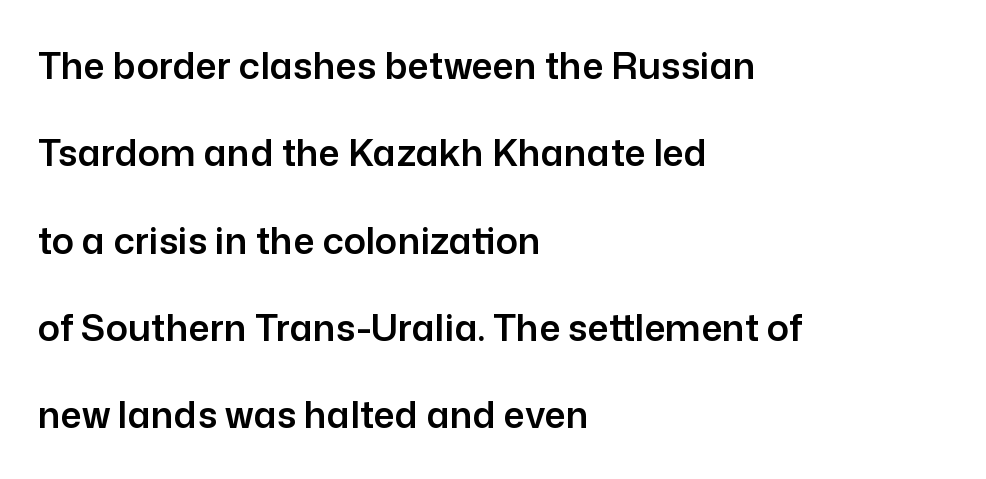
Q: Is the text italic (slanted)? A: No, it is upright.
Q: Is the typeface a serif or a sans-serif typeface? A: Sans-serif.
Q: Is the text underlined? A: No.
Q: How is the paragraph aligned? A: Left-aligned.
Q: Is the spacing between letters normal or unusually wide? A: Normal.
Q: Is the spacing between lines tight, normal or loose? A: Loose.
Q: Width (condensed, normal, or wide)? A: Normal.
Q: Stroke contrast? A: Low.
Q: x-height? A: Medium.
Q: Monospaced? A: No.
